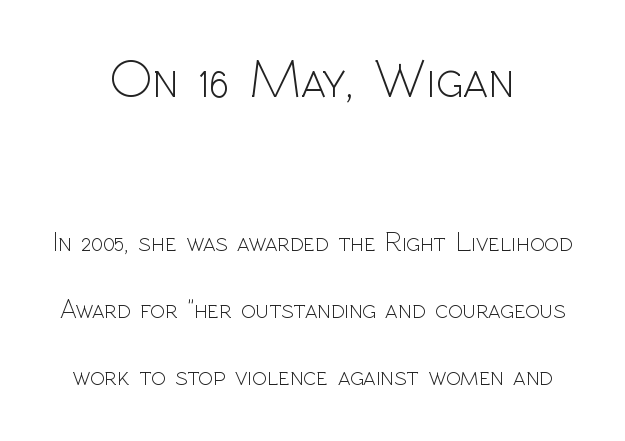
{"serif": "no", "italic": "no", "bold": "no", "weight": "light", "width": "normal", "x_height": "medium", "monospaced": "no", "underline": "no", "align": "center", "line_spacing": "loose", "line_spacing_ratio": 2.49, "letter_spacing": "normal", "letter_spacing_em": 0.0, "larger_block": "first", "size_ratio": 2.0, "glyph_px": 54}
